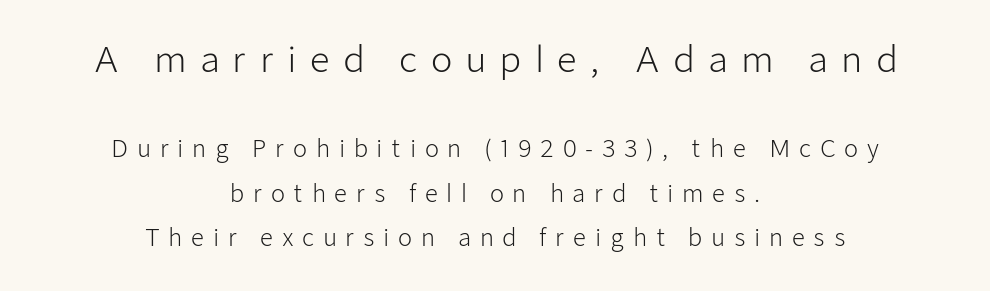
The image shows 35 px light sans-serif type, upright; set centered, loose line spacing (1.94x), unusually wide letter spacing (+0.37 em), not underlined; the first (top) block is 1.52x larger; low stroke contrast and a medium x-height.
